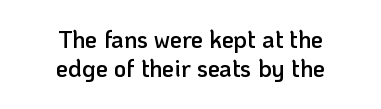
This rendering features lettering with no underline. Letter spacing: default. The axis of the letterforms is exactly vertical. Does the weight exceed regular? Yes, but only to semibold.
